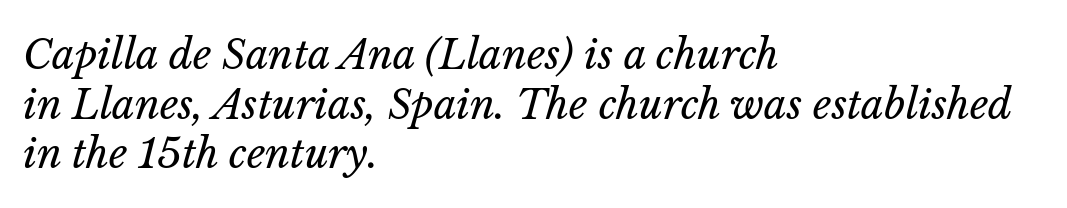
{"italic": "yes", "lean": "right", "slant_degrees": 14, "bold": "no", "weight": "regular", "width": "normal", "stroke_contrast": "low", "x_height": "medium", "monospaced": "no", "underline": "no", "align": "left", "line_spacing_ratio": 1.24, "letter_spacing": "normal", "letter_spacing_em": 0.0, "glyph_px": 40}
